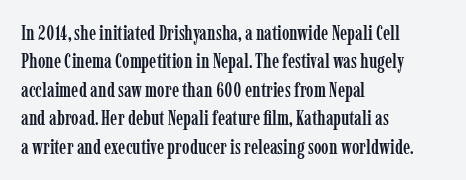
The image shows 20 px text type, upright; set left-aligned, normal line spacing (1.42x), normal letter spacing, not underlined.
